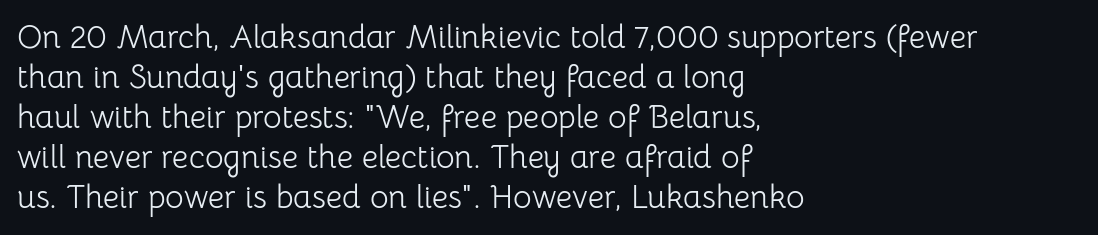
The image shows 32 px light sans-serif type, upright; set left-aligned, normal line spacing (1.25x), normal letter spacing, not underlined; low stroke contrast and a medium x-height.
